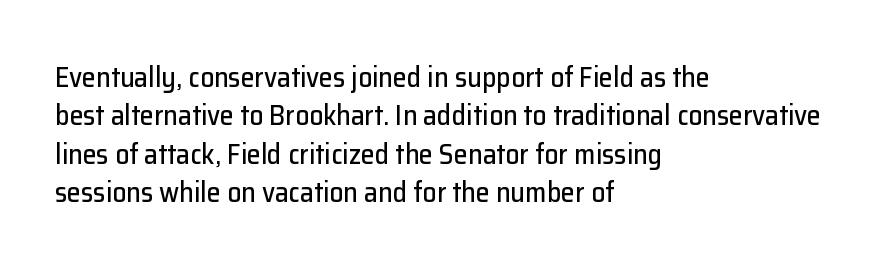
{"serif": "no", "italic": "no", "width": "normal", "stroke_contrast": "low", "x_height": "medium", "monospaced": "no", "underline": "no", "align": "left", "line_spacing": "normal", "line_spacing_ratio": 1.37, "letter_spacing": "normal", "letter_spacing_em": 0.0, "glyph_px": 28}
